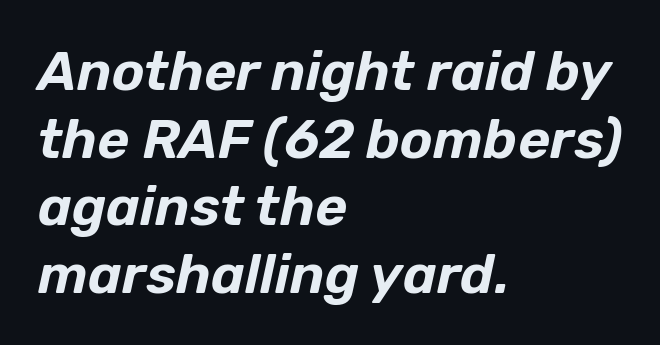
The image shows 55 px text type, italic (leaning right); set left-aligned, line spacing 1.23x, normal letter spacing, not underlined; low stroke contrast and a medium x-height.
